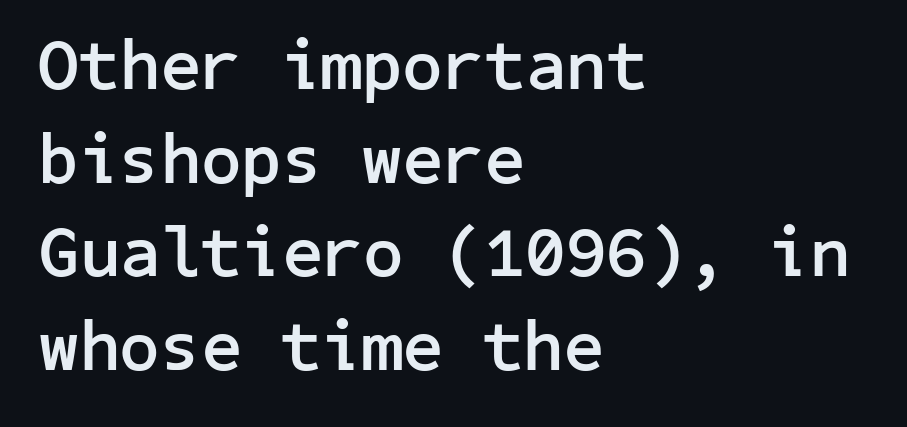
Nobody touched the tracking dial on this one. Serif or sans? Sans — the stroke terminals are bare. The typesetting leans heavy: a genuine bold. Only glyphs here, with clear space below each row. Is the block centered? No — it sits flush against the left margin. You can tell it's not italic because the verticals are truly vertical.
